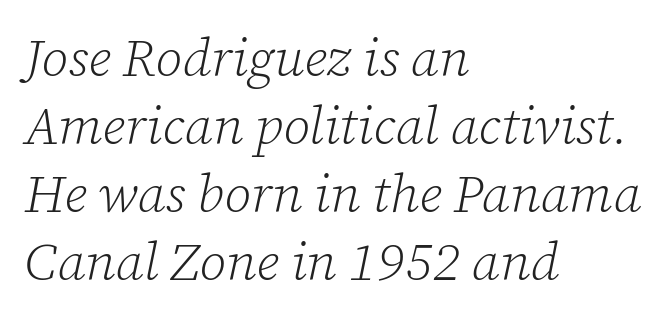
Q: Is the text bold? A: No.
Q: Is the text italic (slanted)? A: Yes, it leans right by about 12 degrees.
Q: Is the typeface a serif or a sans-serif typeface? A: Serif.
Q: Is the text underlined? A: No.
Q: How is the paragraph aligned? A: Left-aligned.
Q: Is the spacing between letters normal or unusually wide? A: Normal.
Q: Is the spacing between lines tight, normal or loose? A: Normal.
Q: Width (condensed, normal, or wide)? A: Normal.
Q: Stroke contrast? A: Low.
Q: x-height? A: Medium.
Q: Monospaced? A: No.
